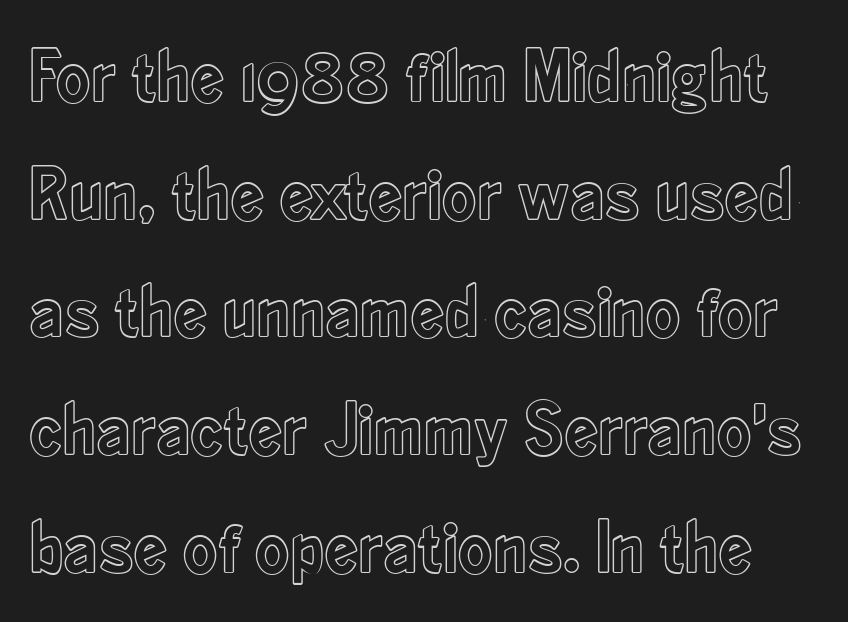
Q: Is the text italic (slanted)? A: No, it is upright.
Q: Is the text underlined? A: No.
Q: Is the spacing between letters normal or unusually wide? A: Normal.
Q: Is the spacing between lines tight, normal or loose? A: Normal.
Q: Width (condensed, normal, or wide)? A: Condensed.
Q: x-height? A: Small.
Q: Monospaced? A: No.
